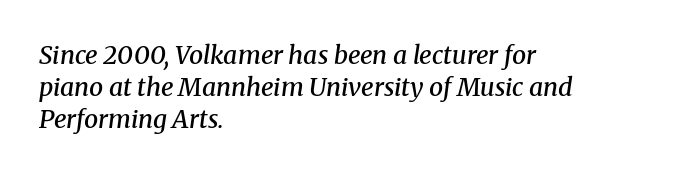
{"italic": "yes", "lean": "right", "slant_degrees": 8, "bold": "semi", "underline": "no", "align": "left", "line_spacing": "normal", "line_spacing_ratio": 1.28, "letter_spacing": "normal", "letter_spacing_em": 0.0, "glyph_px": 25}
